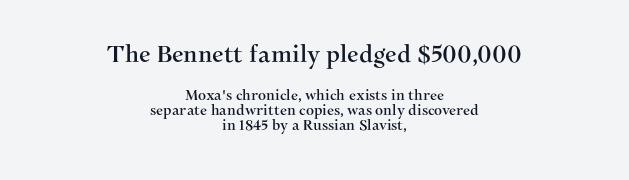
Q: Is the text italic (slanted)? A: No, it is upright.
Q: Is the text underlined? A: No.
Q: How is the paragraph aligned? A: Centered.
Q: Is the spacing between letters normal or unusually wide? A: Normal.
Q: Is the spacing between lines tight, normal or loose? A: Tight.
Q: Which block of text is set in a larger size, the first (top) or the second (bottom)? A: The first (top) one.
